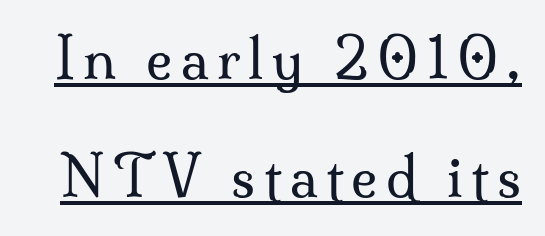
Q: Is the text bold? A: No.
Q: Is the text italic (slanted)? A: No, it is upright.
Q: Is the typeface a serif or a sans-serif typeface? A: Serif.
Q: Is the text underlined? A: Yes.
Q: Is the spacing between lines tight, normal or loose? A: Loose.
Q: Width (condensed, normal, or wide)? A: Normal.
Q: Stroke contrast? A: Medium.
Q: x-height? A: Small.
Q: Monospaced? A: No.
